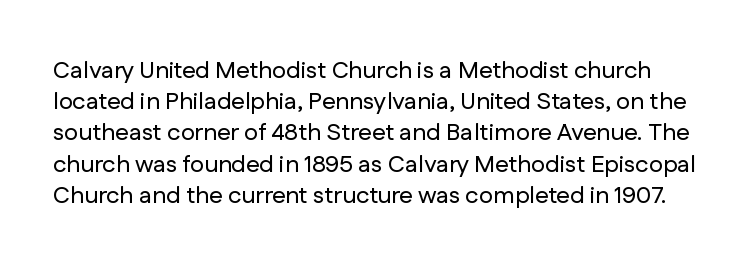
The image shows 24 px text type, upright; set normal line spacing (1.3x), normal letter spacing, not underlined.
